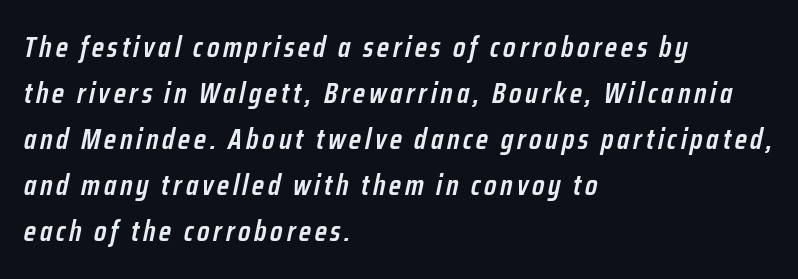
The image shows 29 px semibold, condensed type, italic (leaning right); set left-aligned, normal line spacing (1.59x), not underlined; low stroke contrast and a medium x-height.
